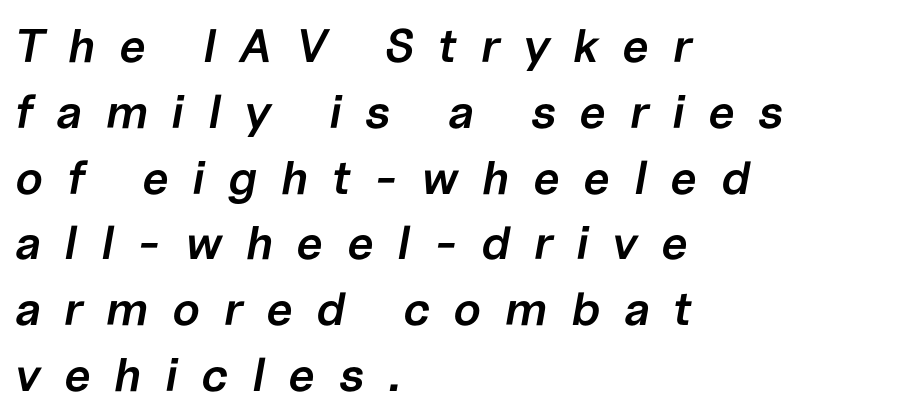
{"italic": "yes", "lean": "right", "slant_degrees": 10, "bold": "semi", "weight": "semibold", "width": "normal", "stroke_contrast": "low", "x_height": "medium", "monospaced": "no", "underline": "no", "align": "left", "line_spacing": "normal", "line_spacing_ratio": 1.4, "letter_spacing": "wide", "letter_spacing_em": 0.5, "glyph_px": 47}
